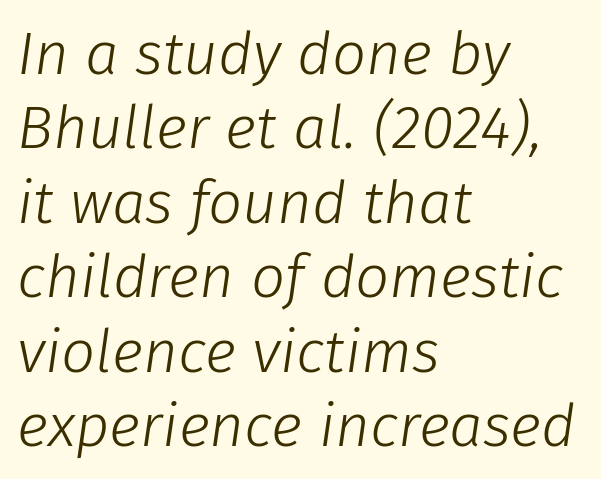
Do the characters align in a grid? No, the font is proportional. The rendering anchors every line to the left-hand side. Italic: yes, the glyphs are oblique. The face looks like a standard text weight, possibly lighter.
